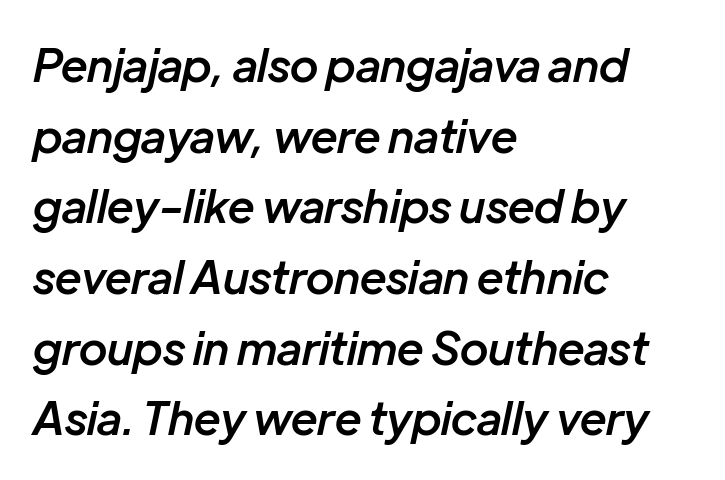
Q: Is the text bold? A: Semi-bold.
Q: Is the text italic (slanted)? A: Yes, it leans right by about 12 degrees.
Q: Is the text underlined? A: No.
Q: How is the paragraph aligned? A: Left-aligned.
Q: Is the spacing between letters normal or unusually wide? A: Normal.
Q: Is the spacing between lines tight, normal or loose? A: Normal.
Q: Width (condensed, normal, or wide)? A: Normal.
Q: Stroke contrast? A: Low.
Q: x-height? A: Medium.
Q: Monospaced? A: No.
